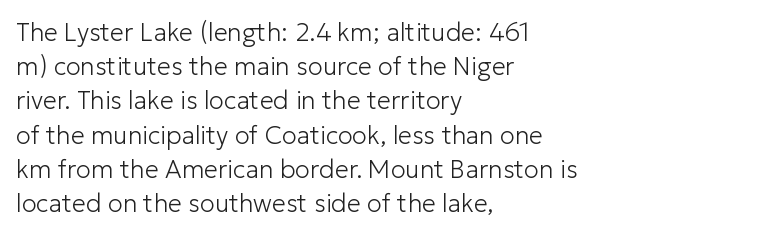
The image shows 25 px text type, upright; set left-aligned, normal line spacing (1.37x), normal letter spacing, not underlined.
